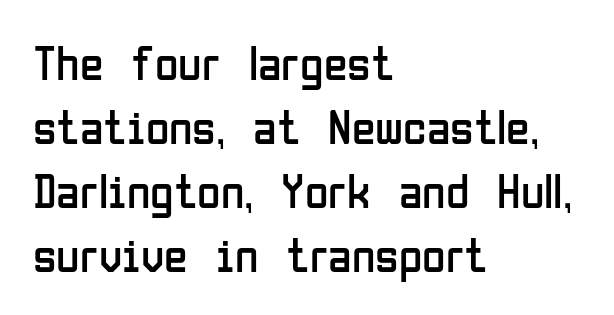
The image shows 48 px regular-weight, condensed sans-serif type, upright; set left-aligned, normal line spacing (1.33x), normal letter spacing, not underlined; low stroke contrast and a medium x-height.
